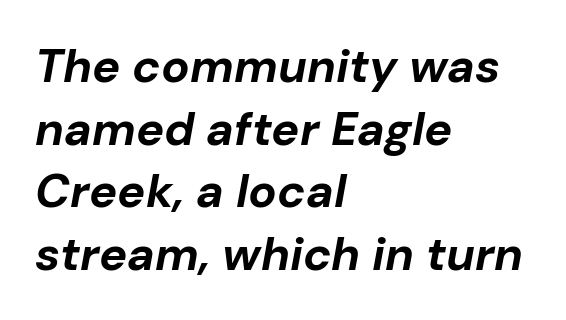
{"italic": "yes", "lean": "right", "slant_degrees": 10, "bold": "yes", "weight": "bold", "width": "normal", "stroke_contrast": "low", "x_height": "medium", "monospaced": "no", "underline": "no", "align": "left", "line_spacing": "normal", "line_spacing_ratio": 1.33, "letter_spacing": "normal", "letter_spacing_em": 0.0, "glyph_px": 47}
